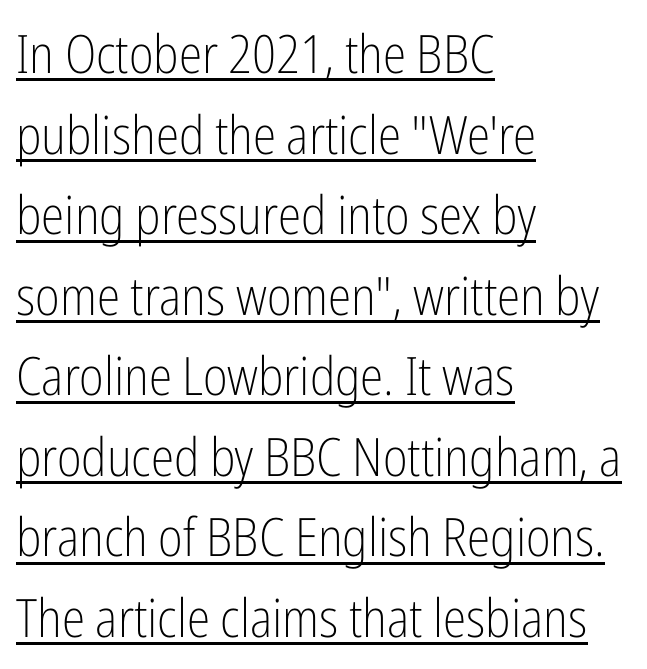
The image shows 53 px light, condensed sans-serif type, upright; set left-aligned, normal line spacing (1.52x), normal letter spacing, underlined; low stroke contrast and a medium x-height.
